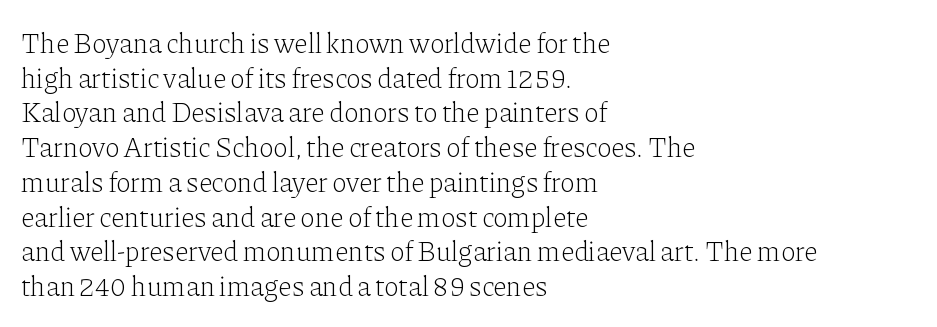
No heavy texture on the line: the type isn't bold. Old-style or modern, the face here clearly has serifs. Check under the words: just untouched page. The type sits square on the baseline with zero lean. Varying glyph widths throughout — classic text-font behaviour. This sample uses plain, unmodified letter spacing.
